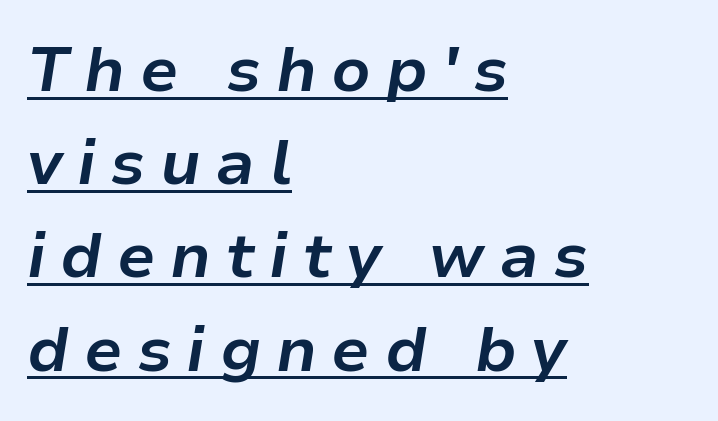
{"italic": "yes", "lean": "right", "slant_degrees": 9, "bold": "yes", "weight": "bold", "width": "normal", "stroke_contrast": "low", "x_height": "medium", "monospaced": "no", "underline": "yes", "align": "left", "line_spacing": "normal", "line_spacing_ratio": 1.48, "letter_spacing": "wide", "letter_spacing_em": 0.23, "glyph_px": 63}
